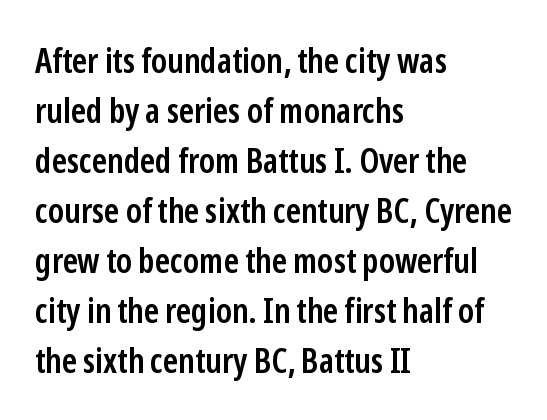
{"serif": "no", "italic": "no", "bold": "semi", "weight": "semibold", "width": "condensed", "stroke_contrast": "low", "x_height": "medium", "monospaced": "no", "underline": "no", "align": "left", "line_spacing": "normal", "line_spacing_ratio": 1.43, "letter_spacing": "normal", "letter_spacing_em": 0.0, "glyph_px": 35}
